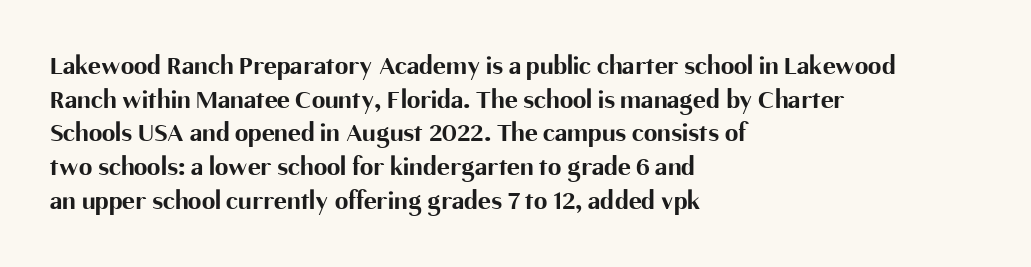
The image shows 27 px bold type, upright; set left-aligned, normal line spacing (1.25x), normal letter spacing, not underlined.
